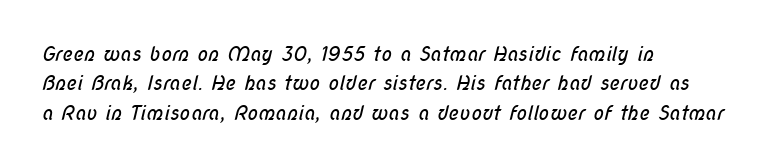
Is this a heavy cut? Hardly; it is regular or lighter. Notice how descenders clear the ascenders below comfortably — that's standard leading. Between one letter and the next there's only the usual sliver of space. The zone under the glyphs is completely vacant.
